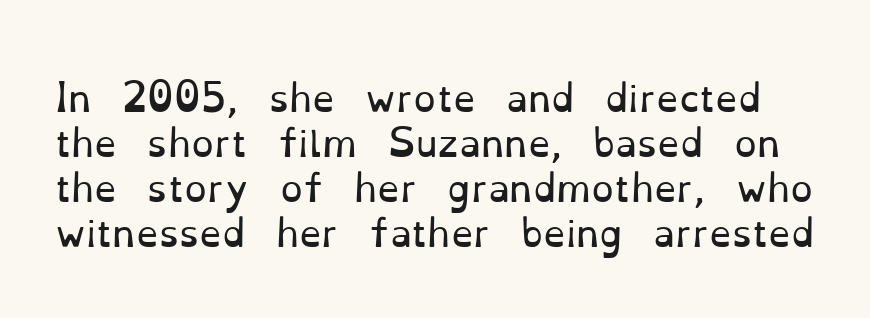
In terms of leading, this rendering sits right in the middle. Clear beneath every line of the passage. Note: serifs present on the glyphs. A typesetter would mark this as roman, not italic. The face looks like a standard text weight, possibly lighter.
